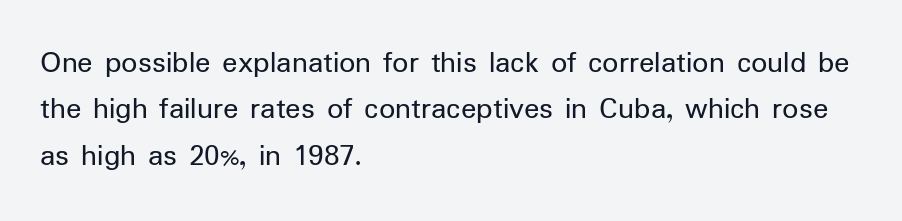
The image shows 32 px regular-weight sans-serif type, upright; set left-aligned, normal line spacing (1.45x), normal letter spacing, not underlined; low stroke contrast and a medium x-height.
